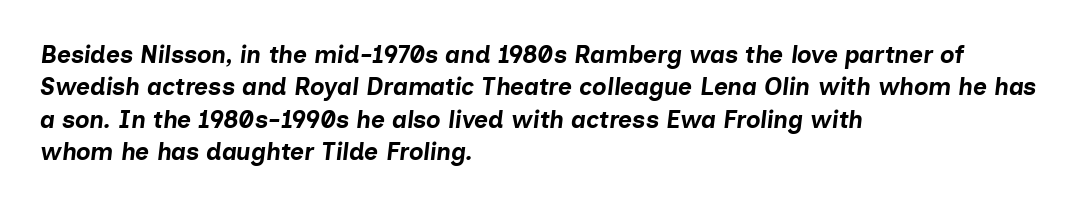
The image shows 24 px bold type, italic (leaning right); set left-aligned, normal line spacing (1.35x), normal letter spacing, not underlined.
